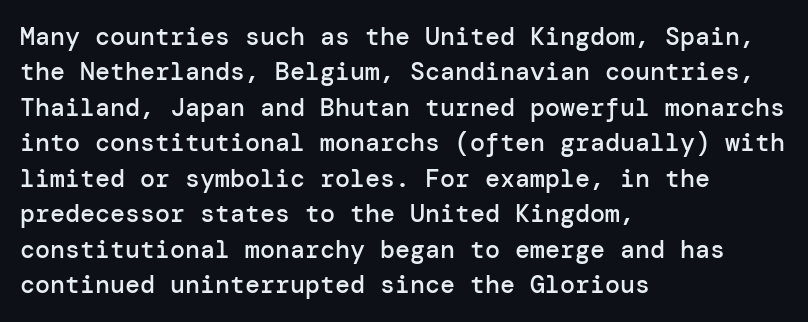
The image shows 25 px text type, upright; set left-aligned, normal line spacing (1.42x), normal letter spacing, not underlined.
